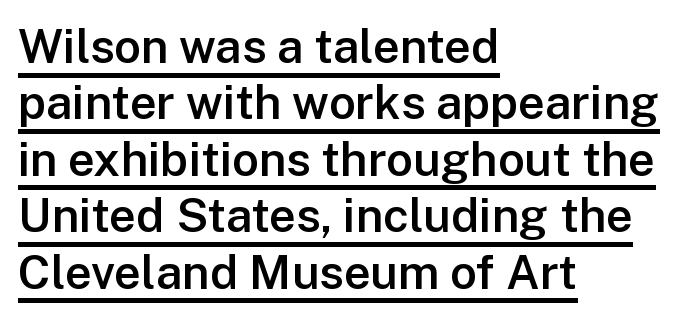
Caption: semibold face, moderately heavy strokes. The letterforms sit shoulder to shoulder at normal distance. Every character sits straight up, as roman type does. Looks like regular typesetting: each glyph gets only the width it needs.
